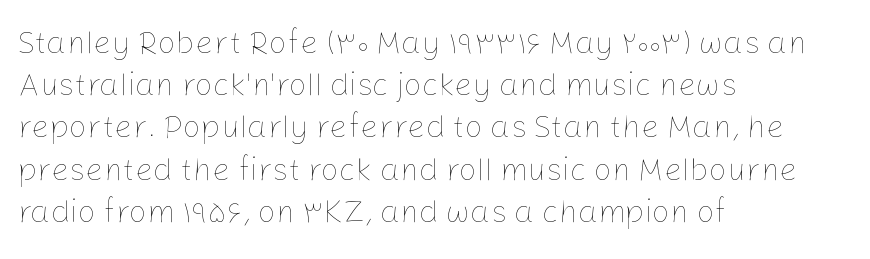
{"italic": "no", "bold": "no", "weight": "thin", "width": "normal", "stroke_contrast": "low", "x_height": "medium", "monospaced": "no", "underline": "no", "align": "left", "line_spacing": "normal", "line_spacing_ratio": 1.32, "letter_spacing": "normal", "letter_spacing_em": 0.0, "glyph_px": 32}
